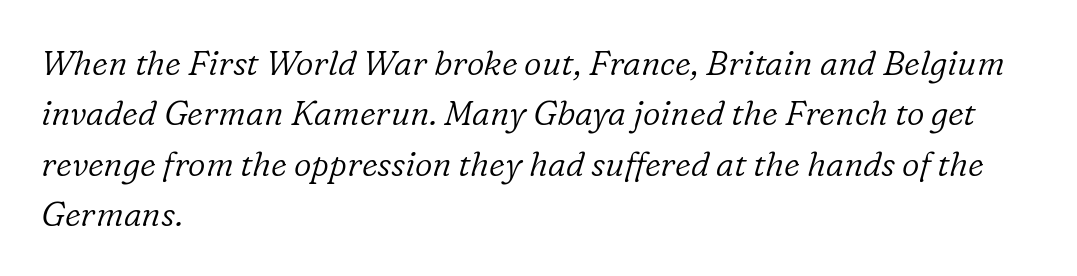
Think of a printed novel: that variable character pitch is what you see here. Nobody touched the tracking dial on this one. This is oblique type, the kind used for emphasis or titles. Compared with typical paragraphs, the rows here are spaced about the same. Rule under the text: the space is simply empty. Is the type heavy? It reads as light-to-regular instead.
